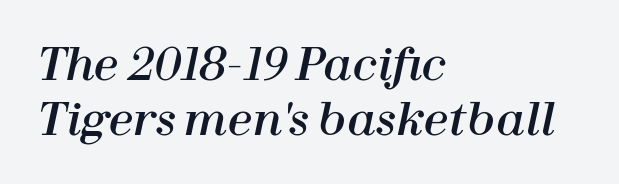
Clear beneath every line of the passage. The leading is moderate, giving the passage an even texture. A typesetter would call this proportional, since set widths differ per character. Reading down the block, your eye returns to a fixed left position each line. Caption: standard tracking, unaltered.
